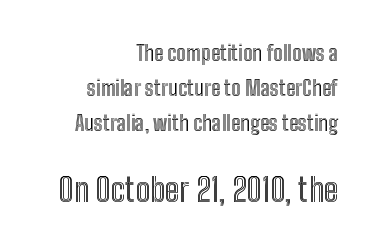
The image shows 32 px condensed type, upright; set right-aligned, normal line spacing (1.66x), normal letter spacing, not underlined; the second (bottom) block is 1.52x larger; a medium x-height.
